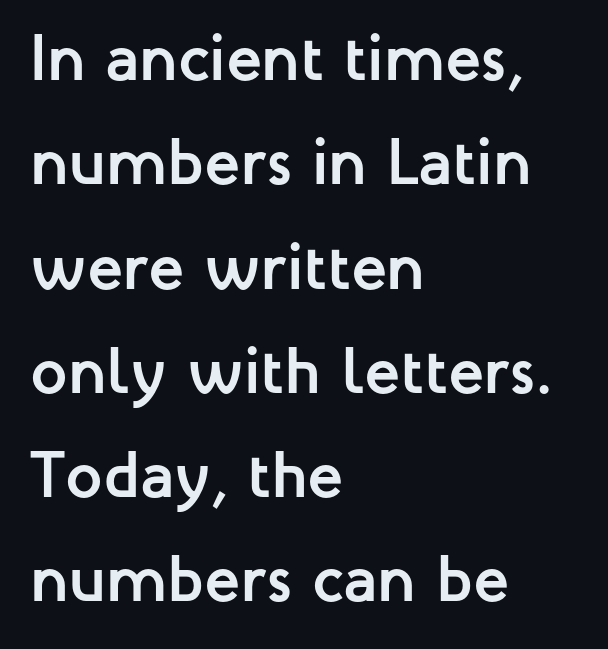
Classification — sans serif. Here the designer chose a conventional face with non-uniform glyph widths. The type sits square on the baseline with zero lean. Heavy, bold letterforms. The setting favours the left margin, as ordinary paragraphs usually do.
